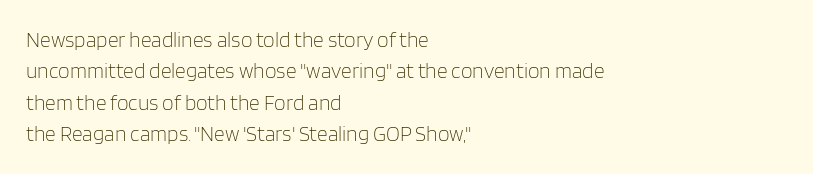
The image shows 21 px text type, upright; set left-aligned, normal line spacing (1.5x), normal letter spacing, not underlined.
